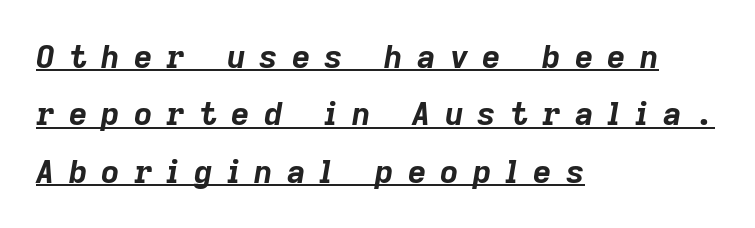
Looks like regular typesetting: each glyph gets only the width it needs. Characters follow at a spacing far wider than the type designer built in. The glyphs are accompanied by a horizontal stroke just below them. Horizontally, the lines are justified to the leading edge only. The specimen reads as italic at a glance. The letters are bold, with thick, heavy strokes.
